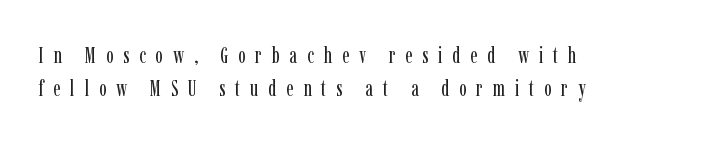
{"italic": "no", "bold": "no", "underline": "no", "align": "left", "line_spacing": "normal", "line_spacing_ratio": 1.44, "letter_spacing": "wide", "letter_spacing_em": 0.42, "glyph_px": 23}
